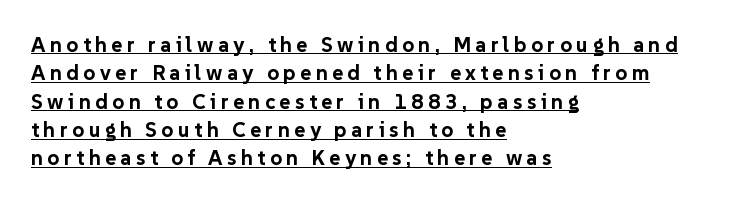
The image shows 21 px bold type, upright; set left-aligned, normal line spacing (1.35x), unusually wide letter spacing (+0.21 em), underlined.
